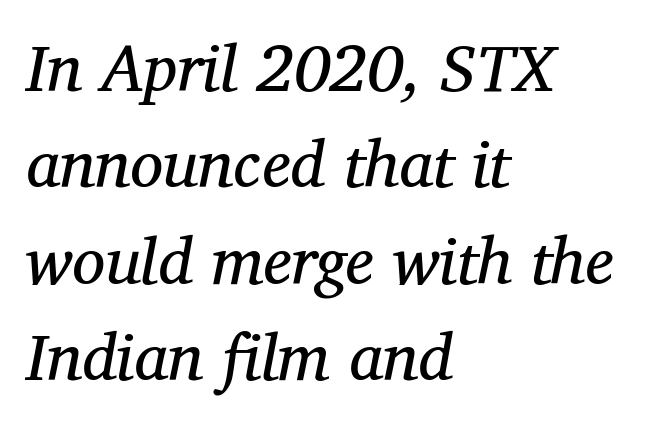
The image shows 66 px regular-weight serif type, italic (leaning right); set left-aligned, normal line spacing (1.46x), normal letter spacing, not underlined; medium stroke contrast and a medium x-height.
